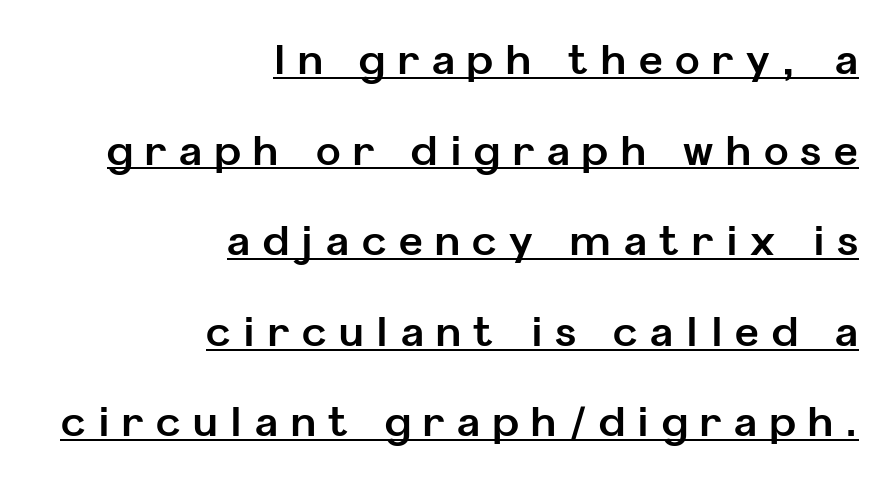
A typographer would call this underscored text. All the whitespace from short lines collects on the left. The passage shown is emphatically bold. Is this a sans? Yes — the strokes have no serifs. Leading: increased. Ordinary non-slanted type is in use.
